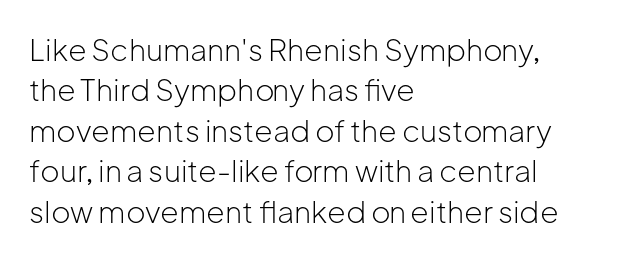
The image shows 30 px light sans-serif type, upright; set left-aligned, normal line spacing (1.35x), normal letter spacing, not underlined; low stroke contrast and a medium x-height.
